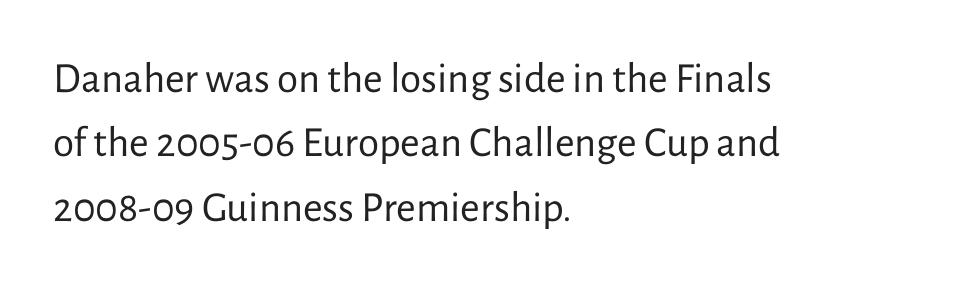
The image shows 43 px regular-weight sans-serif type, upright; set left-aligned, normal line spacing (1.5x), normal letter spacing, not underlined; low stroke contrast and a medium x-height.
